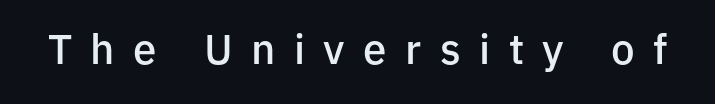
Q: Is the text bold? A: Semi-bold.
Q: Is the text italic (slanted)? A: No, it is upright.
Q: Is the typeface a serif or a sans-serif typeface? A: Sans-serif.
Q: Is the text underlined? A: No.
Q: Is the spacing between letters normal or unusually wide? A: Unusually wide.
Q: Width (condensed, normal, or wide)? A: Normal.
Q: Stroke contrast? A: Low.
Q: x-height? A: Medium.
Q: Monospaced? A: No.
